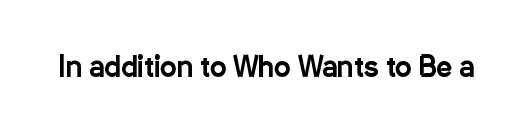
{"serif": "no", "italic": "no", "width": "condensed", "stroke_contrast": "low", "x_height": "medium", "monospaced": "no", "underline": "no", "letter_spacing": "normal", "letter_spacing_em": 0.0, "glyph_px": 28}
